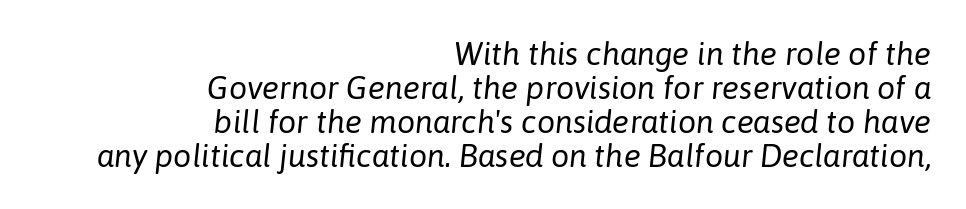
{"italic": "yes", "lean": "right", "slant_degrees": 6, "bold": "no", "weight": "regular", "width": "normal", "stroke_contrast": "low", "x_height": "medium", "monospaced": "no", "underline": "no", "align": "right", "line_spacing": "tight", "line_spacing_ratio": 1.06, "letter_spacing": "normal", "letter_spacing_em": 0.0, "glyph_px": 32}
